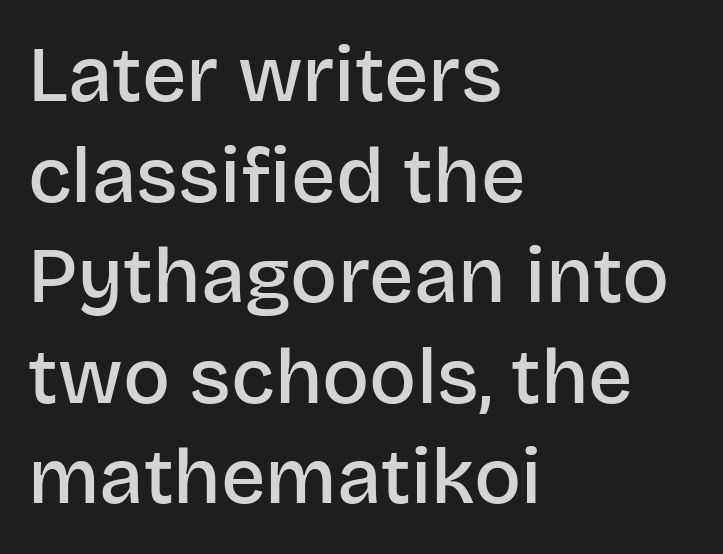
A typesetter would label this face a sans. What stands out about the letter spacing? Nothing — it is the standard amount. Is this a fixed-width face? No — the glyphs have proportional, varying widths. The letters are semibold — heavier than regular but short of a full bold. Rule under the text: the space is simply empty.
